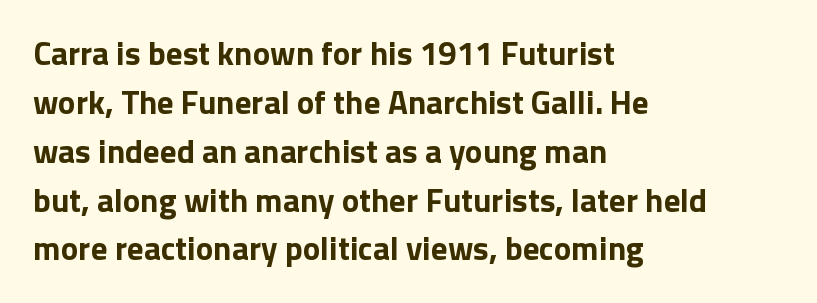
{"serif": "no", "italic": "no", "bold": "yes", "weight": "bold", "width": "normal", "stroke_contrast": "low", "x_height": "medium", "monospaced": "no", "underline": "no", "align": "left", "line_spacing": "normal", "line_spacing_ratio": 1.48, "letter_spacing": "normal", "letter_spacing_em": 0.0, "glyph_px": 33}
